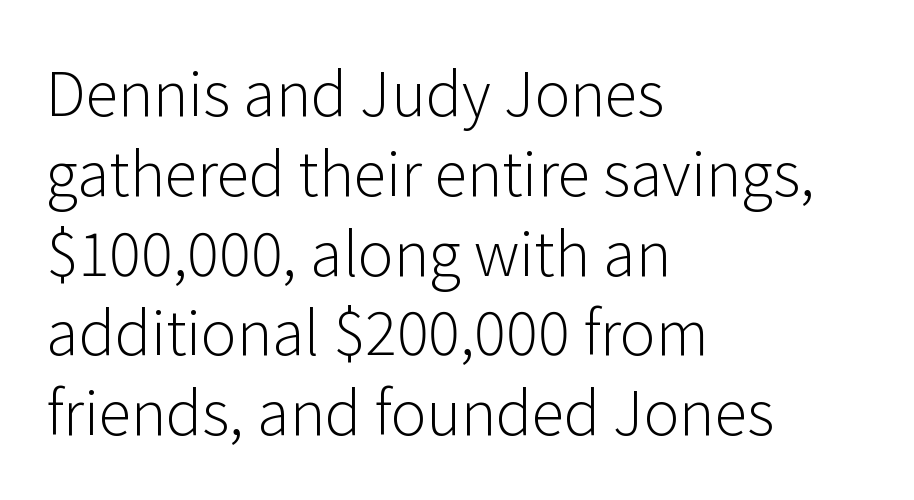
{"serif": "no", "italic": "no", "bold": "no", "weight": "light", "width": "normal", "stroke_contrast": "low", "x_height": "medium", "monospaced": "no", "underline": "no", "align": "left", "line_spacing": "normal", "line_spacing_ratio": 1.33, "letter_spacing": "normal", "letter_spacing_em": 0.0, "glyph_px": 60}
